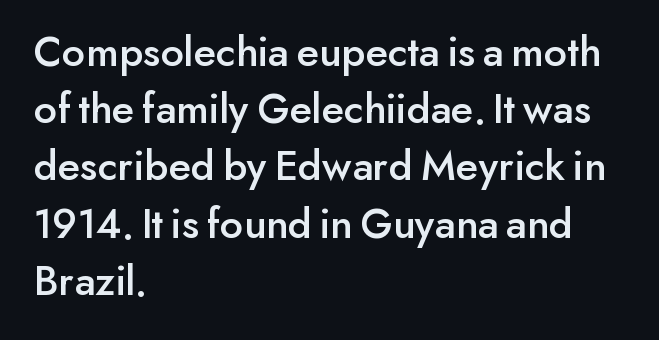
Q: Is the text italic (slanted)? A: No, it is upright.
Q: Is the typeface a serif or a sans-serif typeface? A: Sans-serif.
Q: Is the text underlined? A: No.
Q: How is the paragraph aligned? A: Left-aligned.
Q: Is the spacing between letters normal or unusually wide? A: Normal.
Q: Is the spacing between lines tight, normal or loose? A: Normal.
Q: Width (condensed, normal, or wide)? A: Normal.
Q: Stroke contrast? A: Low.
Q: x-height? A: Small.
Q: Monospaced? A: No.
